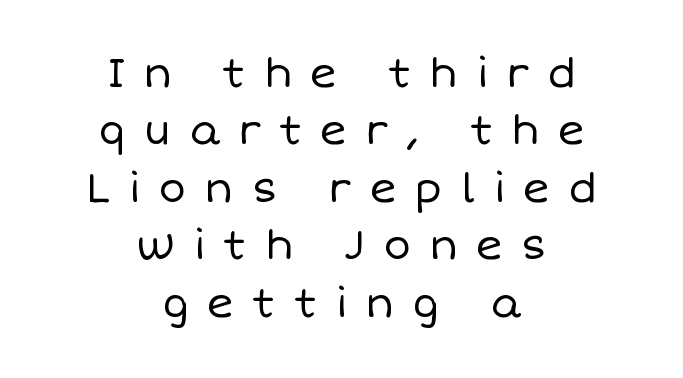
The image shows 41 px regular-weight type, upright; set centered, normal line spacing (1.4x), unusually wide letter spacing (+0.44 em), not underlined; low stroke contrast and a large x-height.
